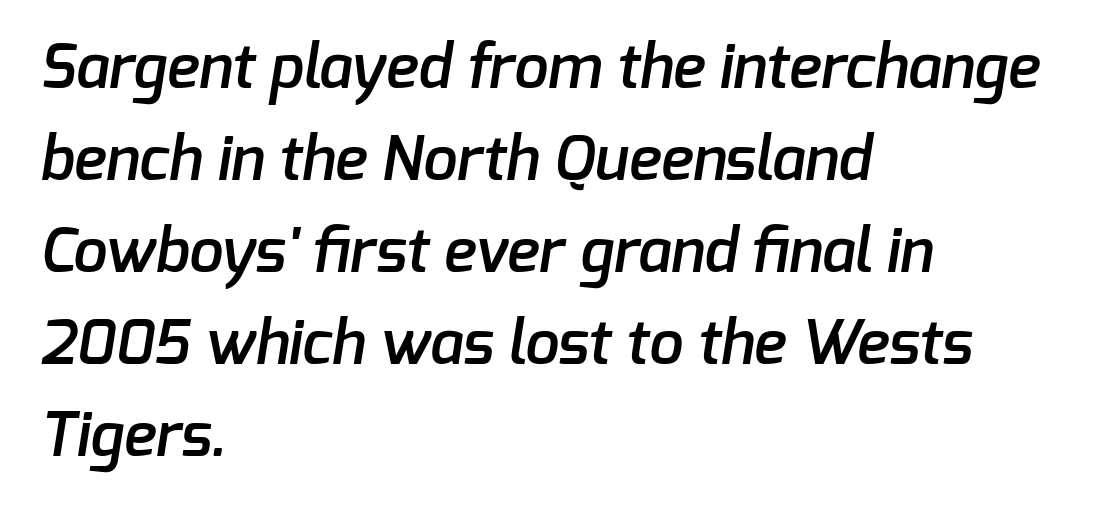
Which margin do the lines hug? The left one — the right edge is uneven. Compared with typical body copy, the letter spacing here is the same. A sans-serif font was chosen for this passage. The block of text has a typical density, with ordinary space between rows. Each row of text sits above clean, open space.
